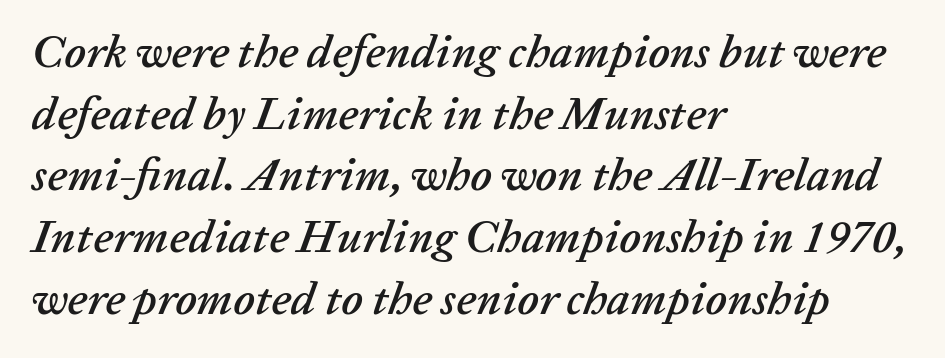
{"italic": "yes", "lean": "right", "slant_degrees": 20, "width": "normal", "stroke_contrast": "low", "x_height": "medium", "monospaced": "no", "underline": "no", "align": "left", "line_spacing": "normal", "line_spacing_ratio": 1.34, "letter_spacing": "normal", "letter_spacing_em": 0.0, "glyph_px": 46}
